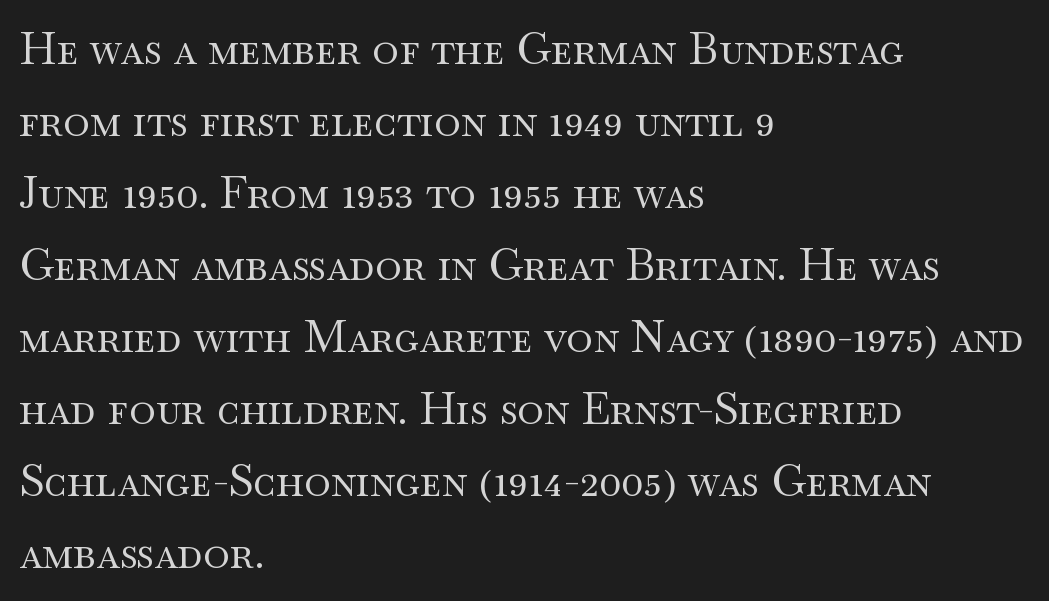
The image shows 45 px regular-weight, wide serif type, upright; set left-aligned, normal line spacing (1.6x), normal letter spacing, not underlined; medium stroke contrast and a small x-height.
